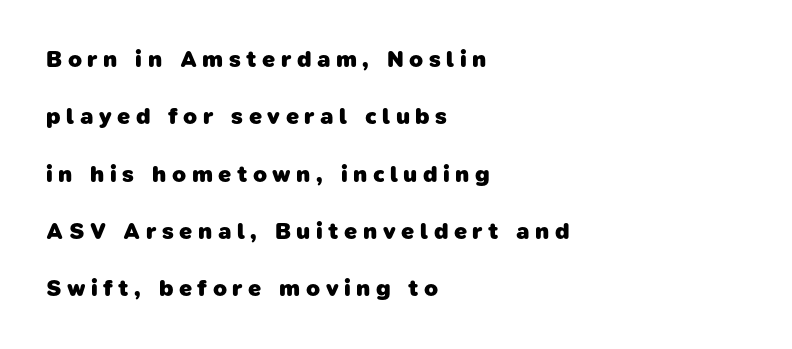
The image shows 23 px bold type; set left-aligned, loose line spacing (2.49x), unusually wide letter spacing (+0.24 em), not underlined.
